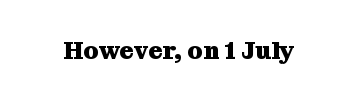
{"italic": "no", "bold": "yes", "underline": "no", "letter_spacing": "normal", "letter_spacing_em": 0.0, "glyph_px": 25}
